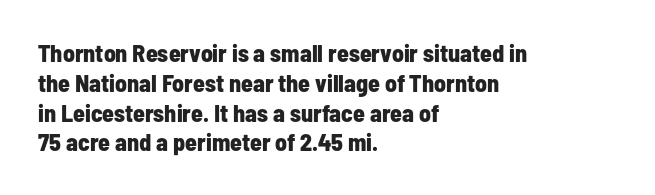
Every character sits straight up, as roman type does. This rendering uses left alignment, leaving the right contour irregular. Letters rest on an invisible, unmarked baseline. The passage shown has conventional tracking throughout. Pretty heavy lettering here — definitely bold.
